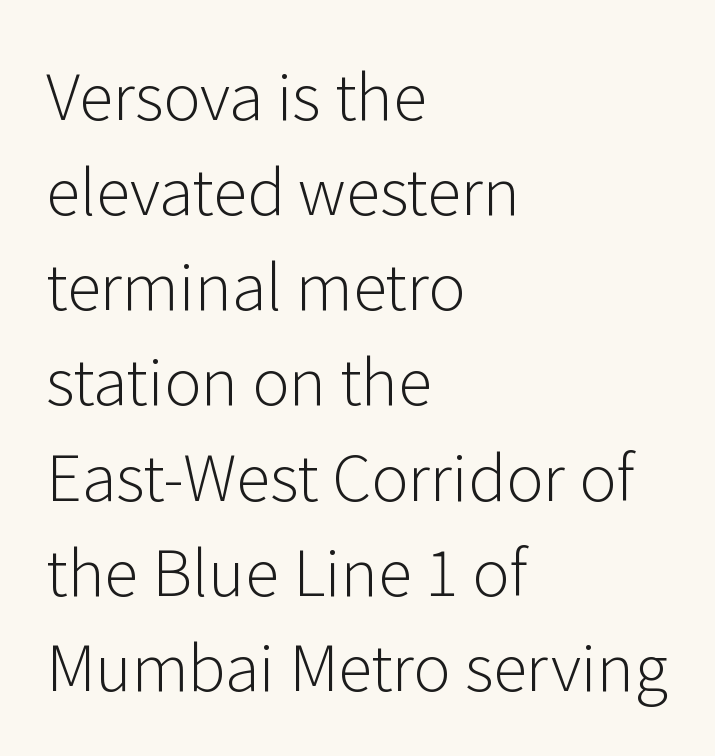
Q: Is the text bold? A: No.
Q: Is the text italic (slanted)? A: No, it is upright.
Q: Is the typeface a serif or a sans-serif typeface? A: Sans-serif.
Q: Is the text underlined? A: No.
Q: How is the paragraph aligned? A: Left-aligned.
Q: Is the spacing between letters normal or unusually wide? A: Normal.
Q: Is the spacing between lines tight, normal or loose? A: Normal.
Q: Width (condensed, normal, or wide)? A: Normal.
Q: Stroke contrast? A: Low.
Q: x-height? A: Medium.
Q: Monospaced? A: No.
